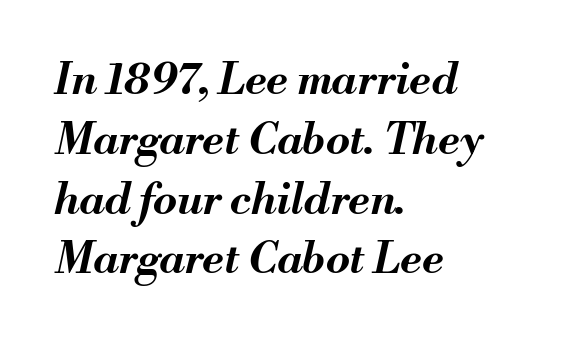
Heavy, bold letterforms. Slanted lettering throughout. The zone under the glyphs is completely vacant. Does extra space separate the letters? No, they use regular spacing. Teacher's note: observe the even left margin — that is flush-left alignment. Each new line begins a customary step beneath the previous one.
